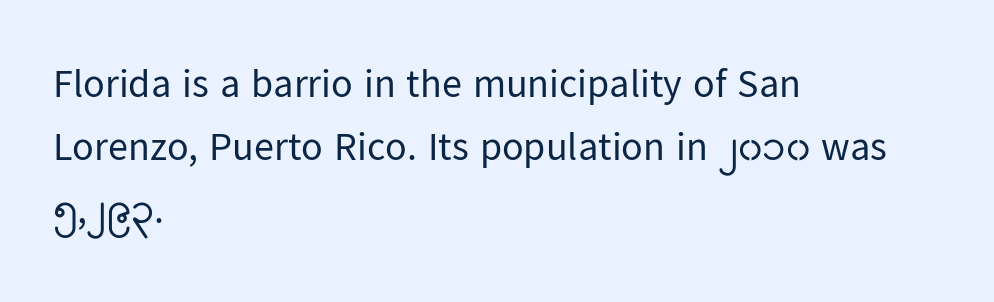
{"serif": "no", "italic": "no", "bold": "no", "weight": "regular", "width": "normal", "stroke_contrast": "low", "x_height": "medium", "monospaced": "no", "underline": "no", "align": "left", "line_spacing": "normal", "line_spacing_ratio": 1.57, "letter_spacing": "normal", "letter_spacing_em": 0.0, "glyph_px": 40}
